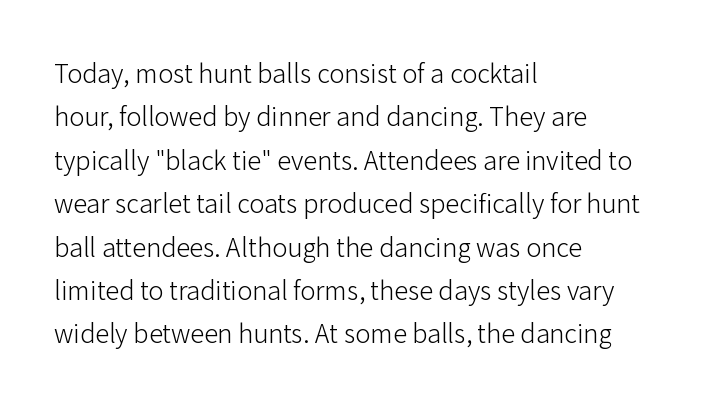
Students, observe: this is what conventionally led text looks like. These lines keep a tight, regular rhythm from letter to letter. The passage shown is typed in a proportional face where columns would drift. A clean baseline with only descenders dipping below it.
